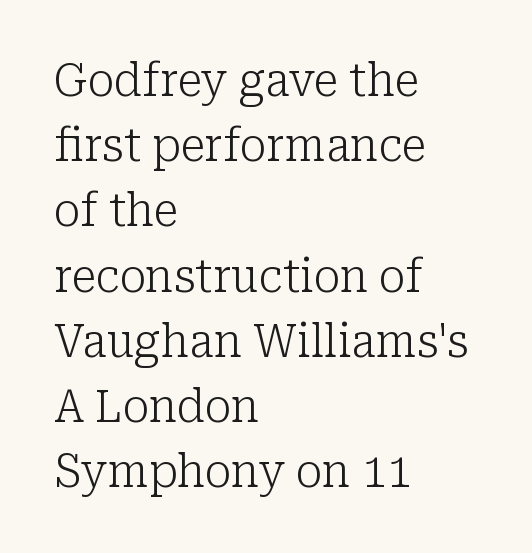
The image shows 45 px light serif type, upright; set left-aligned, normal line spacing (1.45x), normal letter spacing, not underlined; low stroke contrast and a medium x-height.
